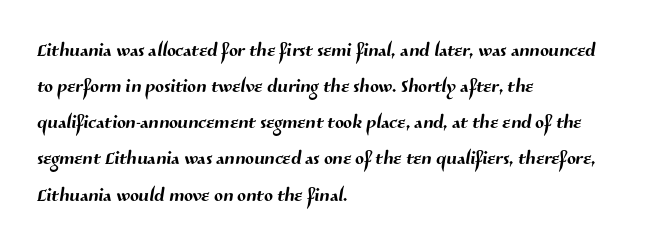
The image shows 26 px text type; set left-aligned, normal line spacing (1.39x), normal letter spacing, not underlined.
